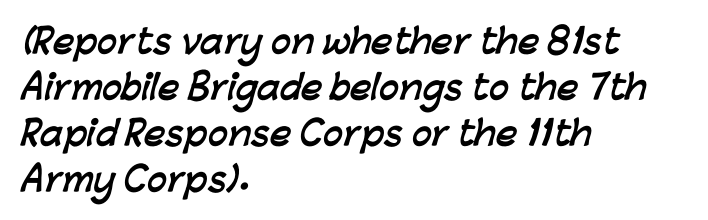
The image shows 33 px semibold sans-serif type; set left-aligned, normal line spacing (1.39x), normal letter spacing, not underlined; low stroke contrast and a medium x-height.
